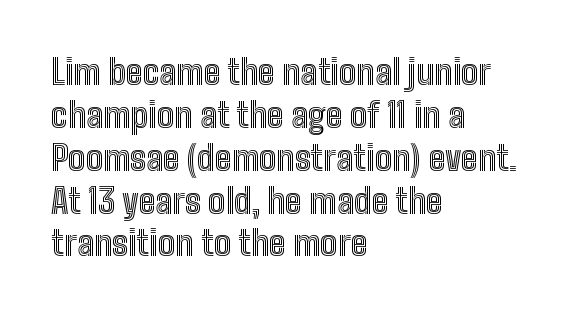
This sample uses plain, unmodified letter spacing. Posture: straight, roman, zero tilt. Has an underline been added? It has not. Leading matches the norm, producing a regular column. In CSS terms this would be text-align: left.
